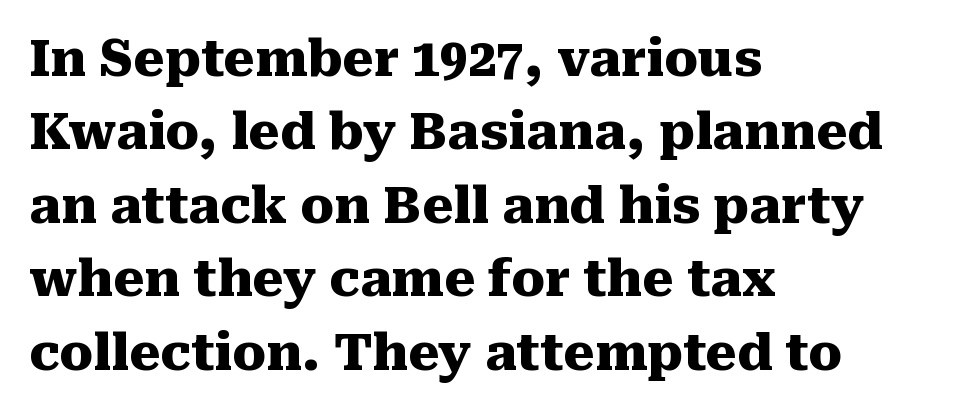
A typesetter would call this zero additional tracking. Each row of text sits above clean, open space. The rendering uses a moderate line-height, typical for paragraphs. Regarding serifs, this sample has them. In terms of posture, this sample is upright.
